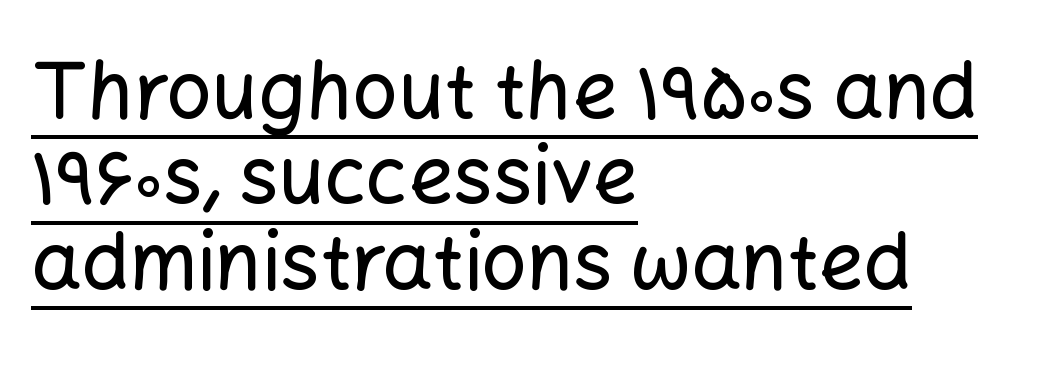
Q: Is the text italic (slanted)? A: No, it is upright.
Q: Is the typeface a serif or a sans-serif typeface? A: Sans-serif.
Q: Is the text underlined? A: Yes.
Q: How is the paragraph aligned? A: Left-aligned.
Q: Is the spacing between letters normal or unusually wide? A: Normal.
Q: Is the spacing between lines tight, normal or loose? A: Tight.
Q: Width (condensed, normal, or wide)? A: Normal.
Q: Stroke contrast? A: Low.
Q: x-height? A: Medium.
Q: Monospaced? A: No.
